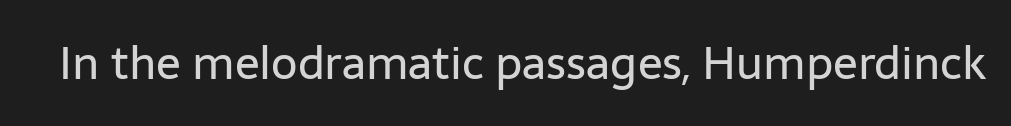
Q: Is the text bold? A: No.
Q: Is the text italic (slanted)? A: No, it is upright.
Q: Is the typeface a serif or a sans-serif typeface? A: Sans-serif.
Q: Is the text underlined? A: No.
Q: Is the spacing between letters normal or unusually wide? A: Normal.
Q: Width (condensed, normal, or wide)? A: Normal.
Q: Stroke contrast? A: Low.
Q: x-height? A: Medium.
Q: Monospaced? A: No.
